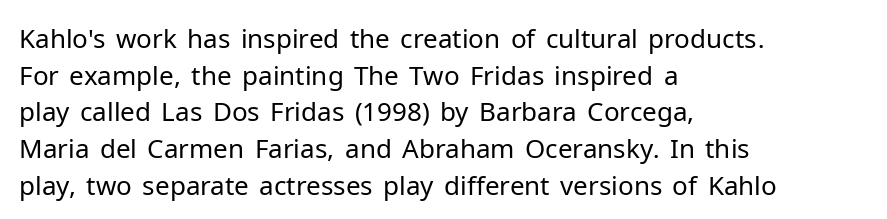
The image shows 26 px text type, upright; set left-aligned, normal line spacing (1.41x), normal letter spacing, not underlined.
